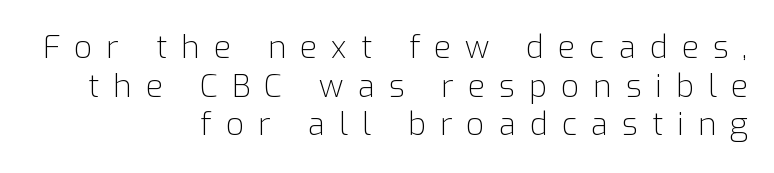
The words here are not underlined. Leading: standard. Think of a printed novel: that variable character pitch is what you see here. The letters are spread apart with noticeably loose tracking.
